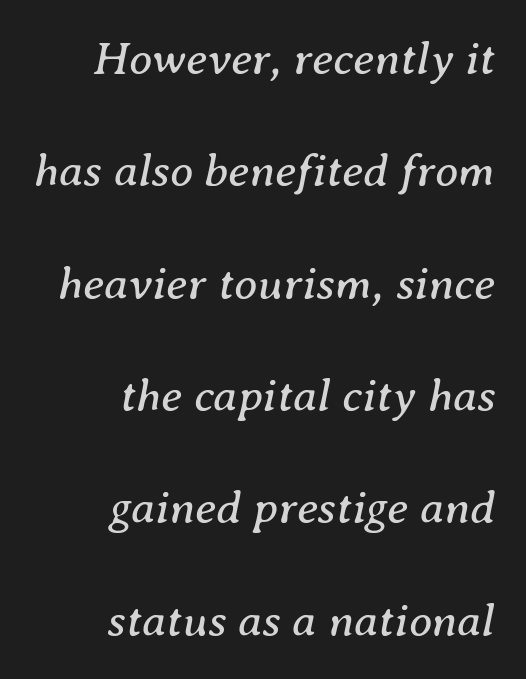
Check the space under the baseline: it is left empty. Does the leading feel generous? Absolutely, it's lavish. Observe the lean: these are italic letterforms. Serif or sans? Serif — the stroke terminals have little feet. Think of a printed novel: that variable character pitch is what you see here.
